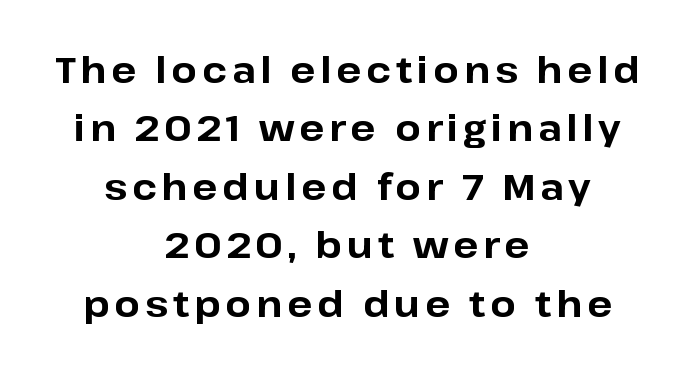
The image shows 37 px bold sans-serif type, upright; set centered, normal line spacing (1.58x), not underlined; low stroke contrast and a medium x-height.
